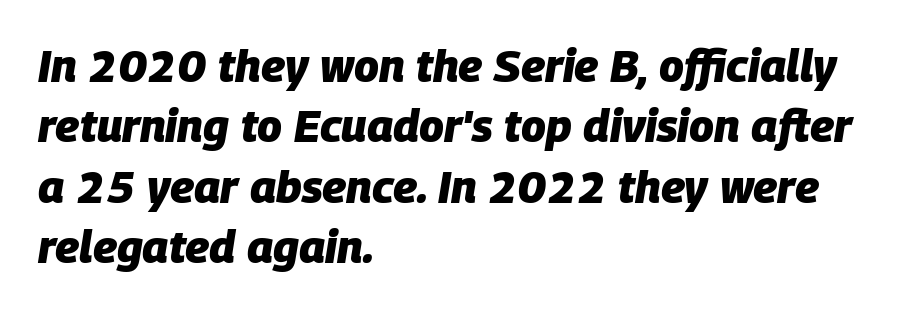
Q: Is the text bold? A: Yes.
Q: Is the text italic (slanted)? A: Yes, it leans right by about 9 degrees.
Q: Is the text underlined? A: No.
Q: How is the paragraph aligned? A: Left-aligned.
Q: Is the spacing between letters normal or unusually wide? A: Normal.
Q: Is the spacing between lines tight, normal or loose? A: Normal.
Q: Width (condensed, normal, or wide)? A: Normal.
Q: Stroke contrast? A: Low.
Q: x-height? A: Large.
Q: Monospaced? A: No.
